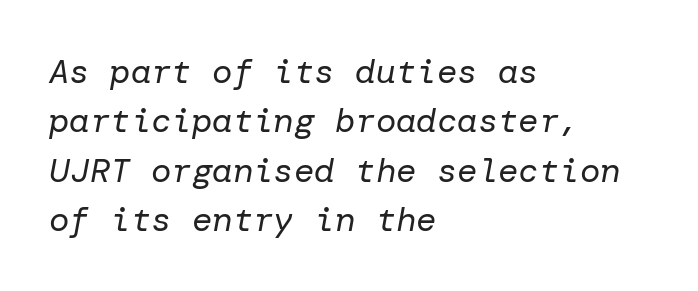
The image shows 34 px regular-weight type, italic (leaning right); set left-aligned, normal line spacing (1.45x), normal letter spacing, not underlined; low stroke contrast and a medium x-height.
